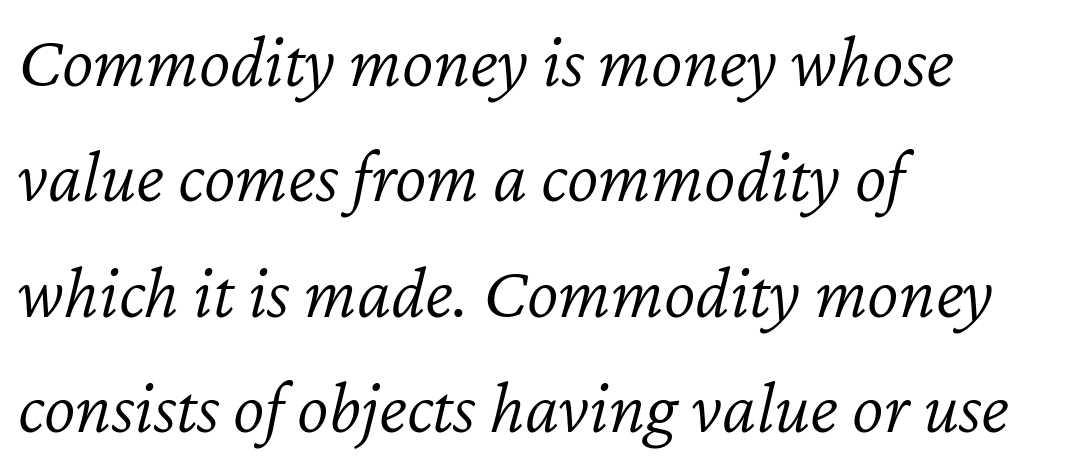
{"italic": "yes", "lean": "right", "slant_degrees": 12, "bold": "no", "weight": "light", "width": "normal", "stroke_contrast": "low", "x_height": "medium", "monospaced": "no", "underline": "no", "align": "left", "line_spacing": "normal", "line_spacing_ratio": 1.54, "letter_spacing": "normal", "letter_spacing_em": 0.0, "glyph_px": 75}
